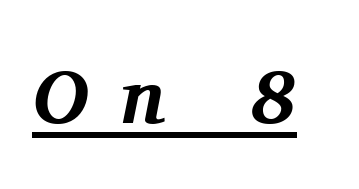
Looks like regular typesetting: each glyph gets only the width it needs. Check the space under the baseline: a stroke is drawn there. The letters are spread apart with noticeably loose tracking. This sample uses a serif face.
